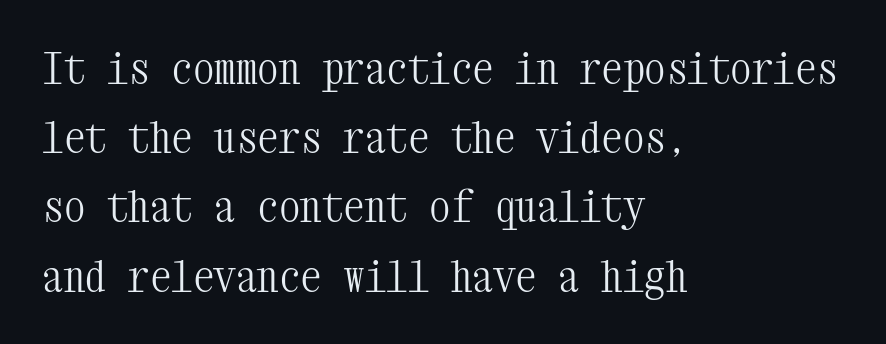
Caption: multi-line text, flush left, ragged right. Whoever set this chose a conventional vertical rhythm. Observe the serifs anchoring each vertical stroke in this sample. The strokes carry an ordinary text weight at most. No italicization has been applied; the sample stays upright. No word sits above an underline.
